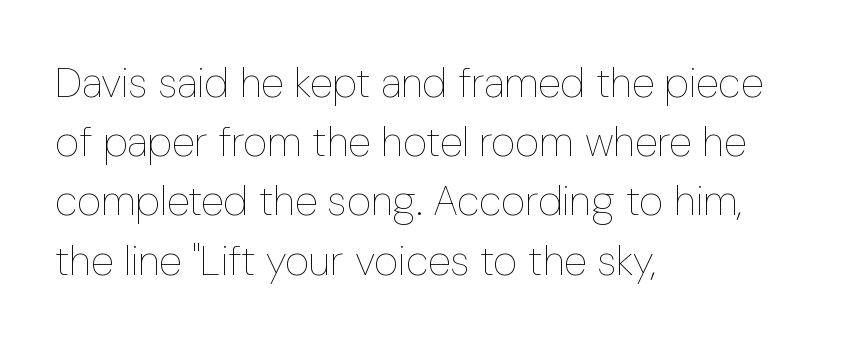
Q: Is the text bold? A: No.
Q: Is the text italic (slanted)? A: No, it is upright.
Q: Is the text underlined? A: No.
Q: How is the paragraph aligned? A: Left-aligned.
Q: Is the spacing between letters normal or unusually wide? A: Normal.
Q: Is the spacing between lines tight, normal or loose? A: Normal.
Q: Width (condensed, normal, or wide)? A: Condensed.
Q: Stroke contrast? A: Low.
Q: x-height? A: Medium.
Q: Monospaced? A: No.
